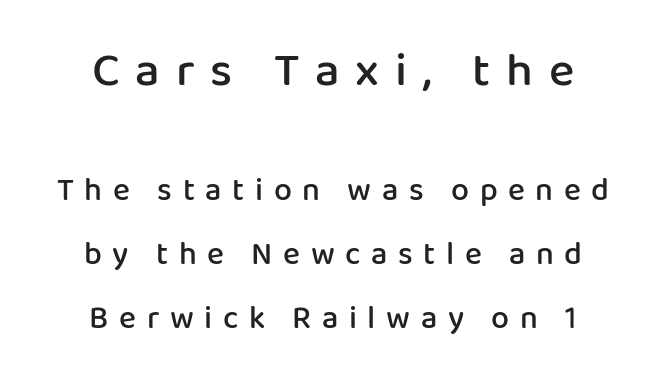
{"serif": "no", "italic": "no", "bold": "semi", "weight": "semibold", "width": "normal", "stroke_contrast": "low", "x_height": "medium", "monospaced": "no", "underline": "no", "align": "center", "line_spacing": "loose", "line_spacing_ratio": 2.0, "letter_spacing": "wide", "letter_spacing_em": 0.33, "larger_block": "first", "size_ratio": 1.5, "glyph_px": 48}
